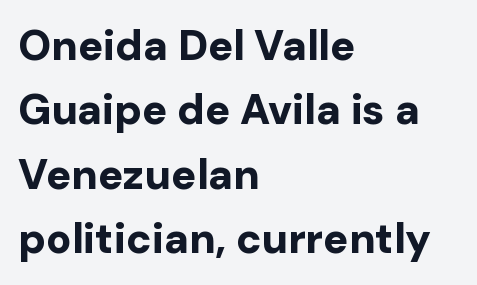
{"serif": "no", "italic": "no", "bold": "yes", "weight": "bold", "width": "normal", "stroke_contrast": "low", "x_height": "medium", "monospaced": "no", "underline": "no", "align": "left", "line_spacing": "normal", "line_spacing_ratio": 1.53, "letter_spacing": "normal", "letter_spacing_em": 0.0, "glyph_px": 42}
